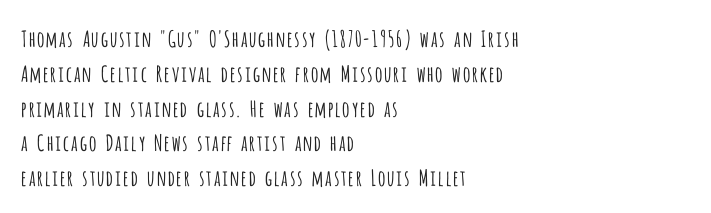
All the whitespace from short lines collects on the right. No extra tracking has been applied to these lines. Characters remain perfectly vertical along every line. The space beneath each line is pristine and unruled. Vertical stems look standard width or narrower in stroke.
